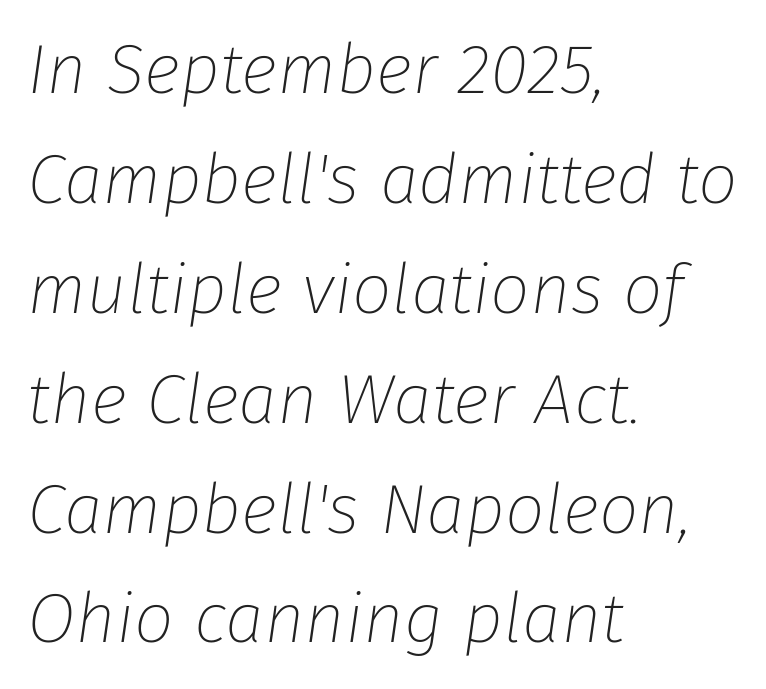
{"italic": "yes", "lean": "right", "slant_degrees": 8, "bold": "no", "weight": "thin", "width": "normal", "stroke_contrast": "low", "x_height": "medium", "monospaced": "no", "underline": "no", "align": "left", "line_spacing": "normal", "line_spacing_ratio": 1.57, "letter_spacing": "normal", "letter_spacing_em": 0.0, "glyph_px": 70}
